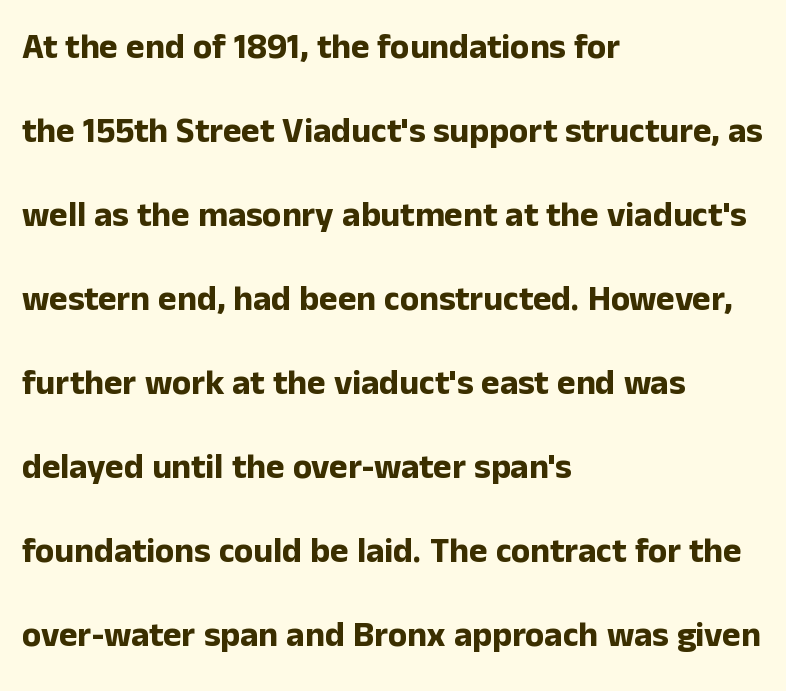
The image shows 35 px bold sans-serif type, upright; set left-aligned, loose line spacing (2.4x), normal letter spacing, not underlined; low stroke contrast and a medium x-height.
